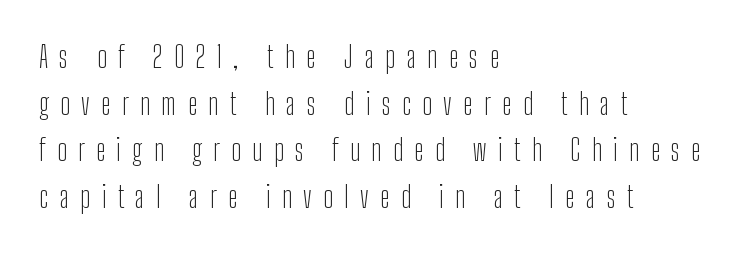
Character widths vary here, with narrow letters taking less room than wide ones. The lines in this sample share a left origin and differ only in where they stop. The specimen reads as upright at a glance. This rendering features lettering with no underline. Display-style spreading of the glyphs; the letterfit is very open.
